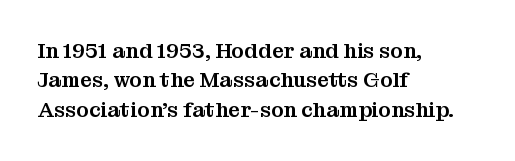
{"italic": "no", "underline": "no", "align": "left", "line_spacing": "normal", "line_spacing_ratio": 1.4, "letter_spacing": "normal", "letter_spacing_em": 0.0, "glyph_px": 21}
